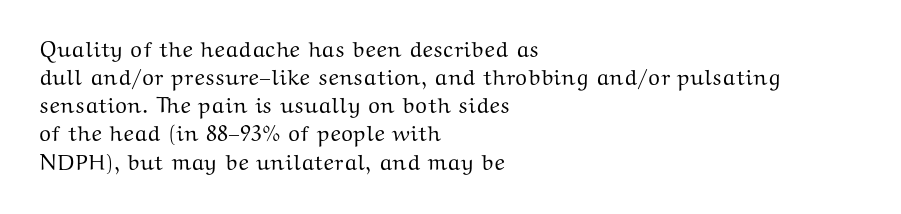
{"italic": "no", "underline": "no", "align": "left", "line_spacing": "normal", "line_spacing_ratio": 1.28, "letter_spacing": "normal", "letter_spacing_em": 0.0, "glyph_px": 22}
